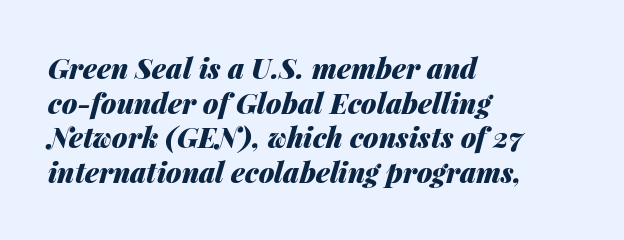
The image shows 28 px heavy type, italic (leaning right); set left-aligned, line spacing 1.24x, normal letter spacing, not underlined; medium stroke contrast and a medium x-height.
